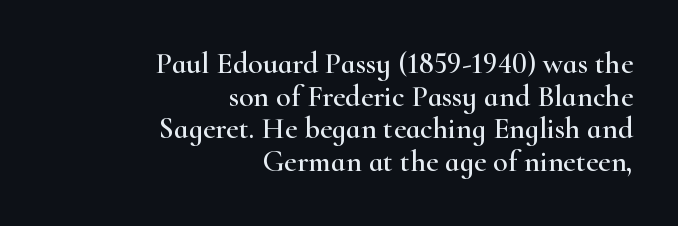
The horizontal fit of the characters is conventional and even. Each letter keeps its own natural width here, so spacing adapts to shape. Every stem runs plumb, perpendicular to the baseline. Is there much room between lines? No — they nearly touch. Visually the block forms a straight wall on the right and a jagged coastline on the left. Lines of text with bare space underneath.
